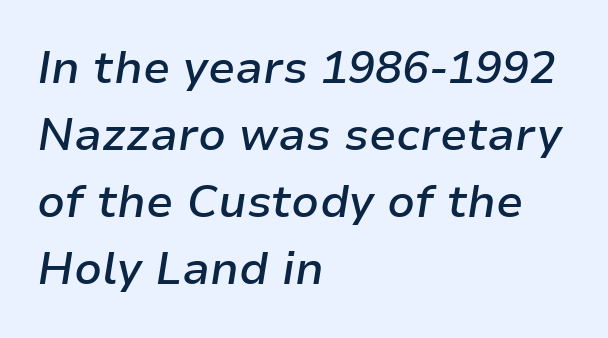
The image shows 45 px semibold type, italic (leaning right); set left-aligned, normal line spacing (1.49x), normal letter spacing, not underlined; low stroke contrast and a medium x-height.
